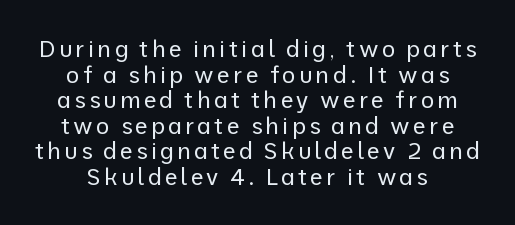
{"italic": "no", "bold": "no", "underline": "no", "line_spacing": "tight", "line_spacing_ratio": 1.11, "glyph_px": 23}
